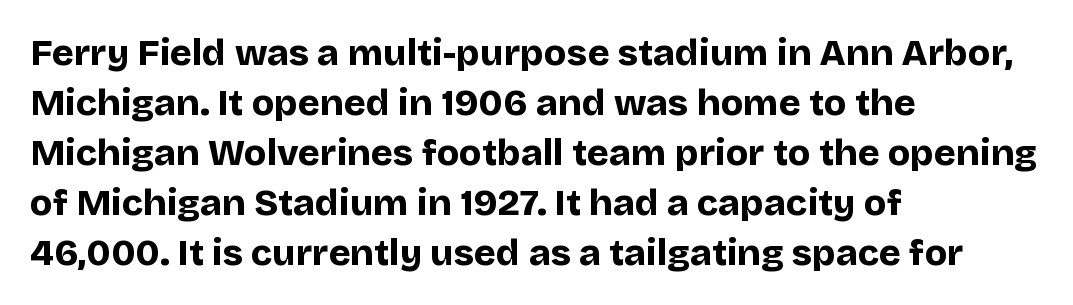
Q: Is the text bold? A: Yes.
Q: Is the text italic (slanted)? A: No, it is upright.
Q: Is the typeface a serif or a sans-serif typeface? A: Sans-serif.
Q: Is the text underlined? A: No.
Q: How is the paragraph aligned? A: Left-aligned.
Q: Is the spacing between letters normal or unusually wide? A: Normal.
Q: Is the spacing between lines tight, normal or loose? A: Normal.
Q: Width (condensed, normal, or wide)? A: Normal.
Q: Stroke contrast? A: Low.
Q: x-height? A: Large.
Q: Monospaced? A: No.
